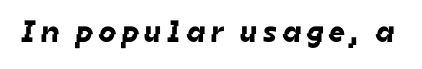
The image shows 31 px sans-serif type; set not underlined; low stroke contrast and a medium x-height.
